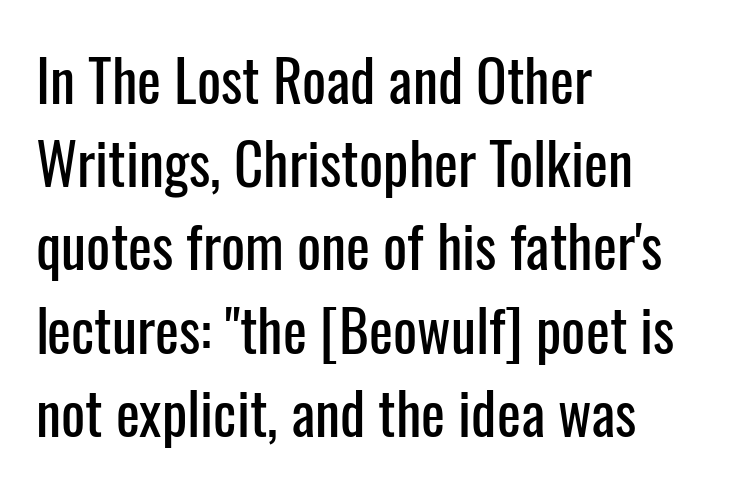
Q: Is the text italic (slanted)? A: No, it is upright.
Q: Is the typeface a serif or a sans-serif typeface? A: Sans-serif.
Q: Is the text underlined? A: No.
Q: How is the paragraph aligned? A: Left-aligned.
Q: Is the spacing between letters normal or unusually wide? A: Normal.
Q: Is the spacing between lines tight, normal or loose? A: Normal.
Q: Width (condensed, normal, or wide)? A: Condensed.
Q: Stroke contrast? A: Low.
Q: x-height? A: Medium.
Q: Monospaced? A: No.
